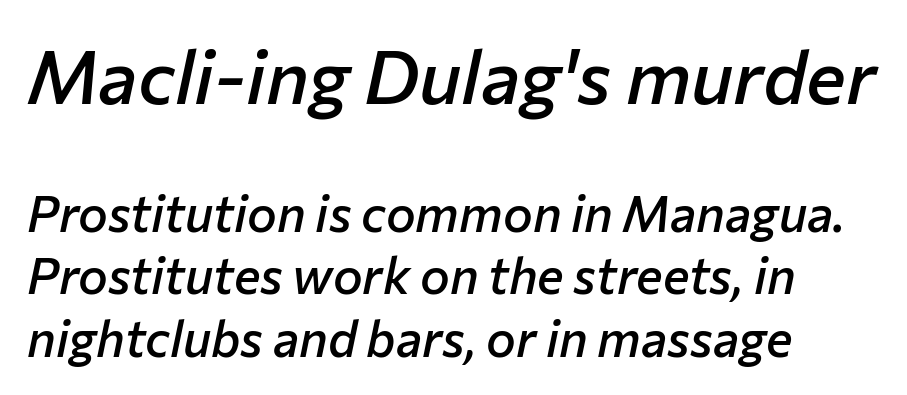
Type size steps down from the first block to the second. You could not count columns in this text — the font is proportionally spaced. When letters slant like this, we call the style italic. In CSS terms this would be text-align: left. The line texture is even and compact thanks to regular tracking. This is moderately heavy type, rendered in semibold.
